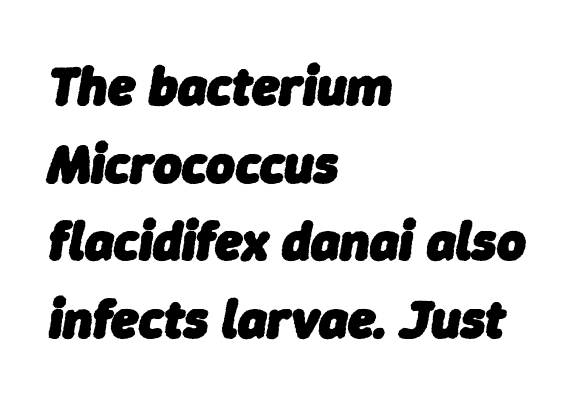
Line beginnings align vertically; line endings do not. Is the type bold? Yes — the strokes are clearly thick and heavy. Character widths vary here, with narrow letters taking less room than wide ones. The space between consecutive lines is moderate. This sample uses an oblique cut, with every glyph tilted off the vertical. Words float on clear page, feet unadorned.
